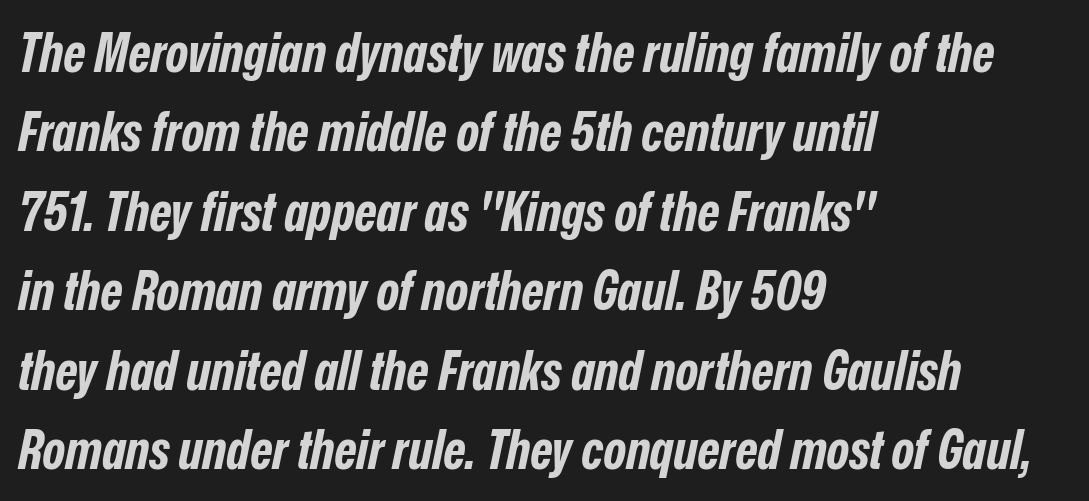
The image shows 54 px bold, condensed type, italic (leaning right); set left-aligned, normal line spacing (1.47x), normal letter spacing, not underlined; low stroke contrast and a medium x-height.
